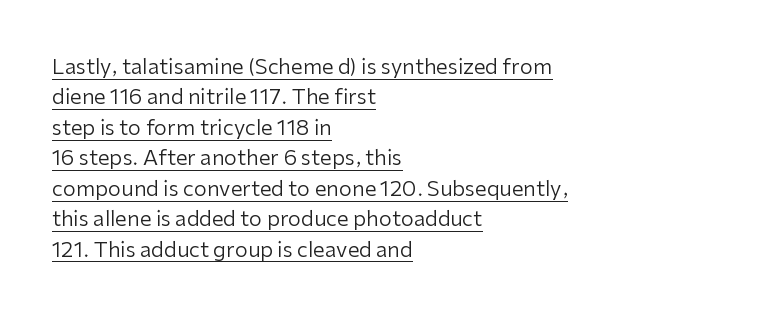
{"italic": "no", "bold": "no", "underline": "yes", "align": "left", "line_spacing": "normal", "line_spacing_ratio": 1.45, "letter_spacing": "normal", "letter_spacing_em": 0.0, "glyph_px": 21}
